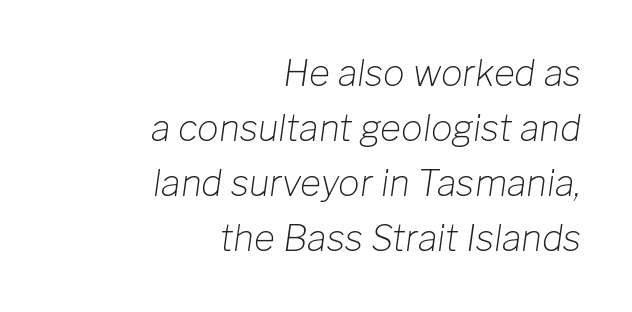
The image shows 36 px light type, italic (leaning right); set right-aligned, normal line spacing (1.53x), normal letter spacing, not underlined; low stroke contrast and a medium x-height.
